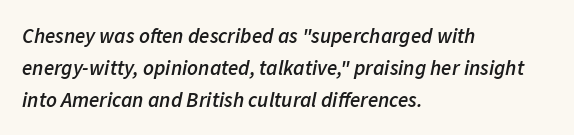
{"italic": "yes", "lean": "right", "slant_degrees": 11, "bold": "semi", "underline": "no", "align": "left", "line_spacing": "normal", "line_spacing_ratio": 1.52, "letter_spacing": "normal", "letter_spacing_em": 0.0, "glyph_px": 21}
